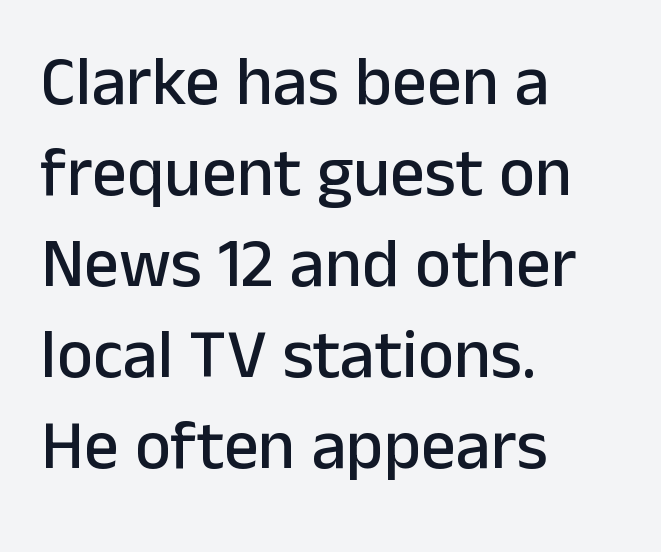
Q: Is the text italic (slanted)? A: No, it is upright.
Q: Is the typeface a serif or a sans-serif typeface? A: Sans-serif.
Q: Is the text underlined? A: No.
Q: How is the paragraph aligned? A: Left-aligned.
Q: Is the spacing between letters normal or unusually wide? A: Normal.
Q: Is the spacing between lines tight, normal or loose? A: Normal.
Q: Width (condensed, normal, or wide)? A: Normal.
Q: Stroke contrast? A: Low.
Q: x-height? A: Medium.
Q: Monospaced? A: No.
